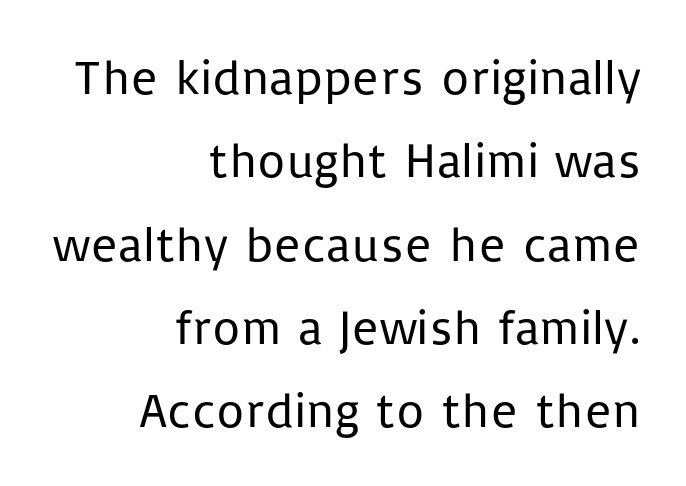
Q: Is the text bold? A: No.
Q: Is the text italic (slanted)? A: No, it is upright.
Q: Is the typeface a serif or a sans-serif typeface? A: Sans-serif.
Q: Is the text underlined? A: No.
Q: How is the paragraph aligned? A: Right-aligned.
Q: Is the spacing between letters normal or unusually wide? A: Normal.
Q: Is the spacing between lines tight, normal or loose? A: Normal.
Q: Width (condensed, normal, or wide)? A: Normal.
Q: Stroke contrast? A: Low.
Q: x-height? A: Medium.
Q: Monospaced? A: No.
